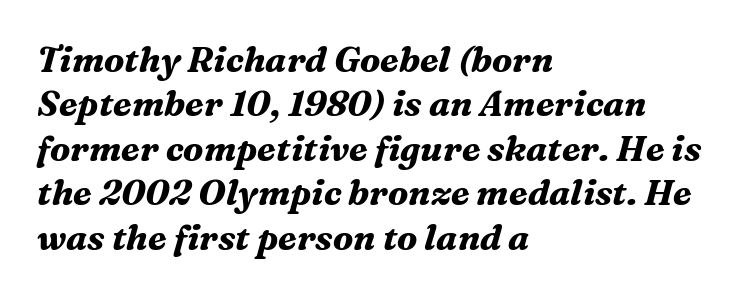
Q: Is the text bold? A: Yes.
Q: Is the text italic (slanted)? A: Yes, it leans right by about 16 degrees.
Q: Is the typeface a serif or a sans-serif typeface? A: Serif.
Q: Is the text underlined? A: No.
Q: How is the paragraph aligned? A: Left-aligned.
Q: Is the spacing between letters normal or unusually wide? A: Normal.
Q: Is the spacing between lines tight, normal or loose? A: Normal.
Q: Width (condensed, normal, or wide)? A: Normal.
Q: Stroke contrast? A: Medium.
Q: x-height? A: Medium.
Q: Monospaced? A: No.
